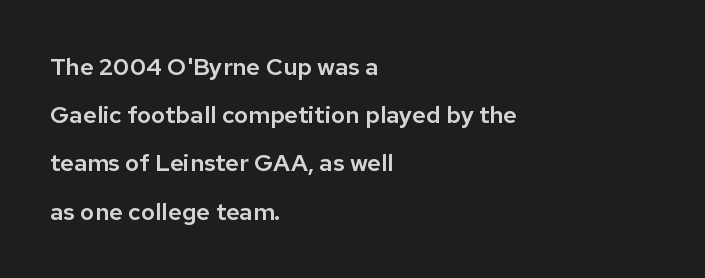
Q: Is the text italic (slanted)? A: No, it is upright.
Q: Is the text underlined? A: No.
Q: How is the paragraph aligned? A: Left-aligned.
Q: Is the spacing between letters normal or unusually wide? A: Normal.
Q: Is the spacing between lines tight, normal or loose? A: Loose.
